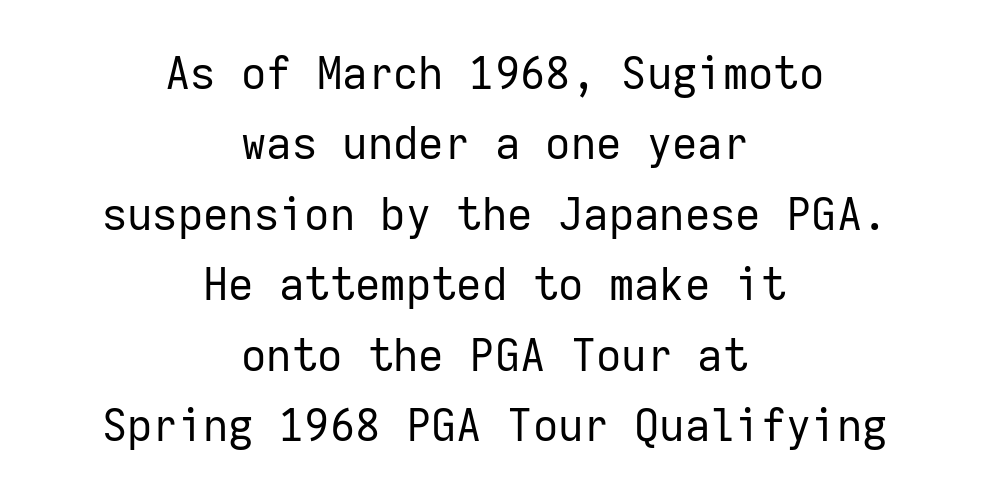
The image shows 44 px regular-weight sans-serif type, upright, monospaced; set centered, normal line spacing (1.6x), normal letter spacing, not underlined; low stroke contrast and a medium x-height.
